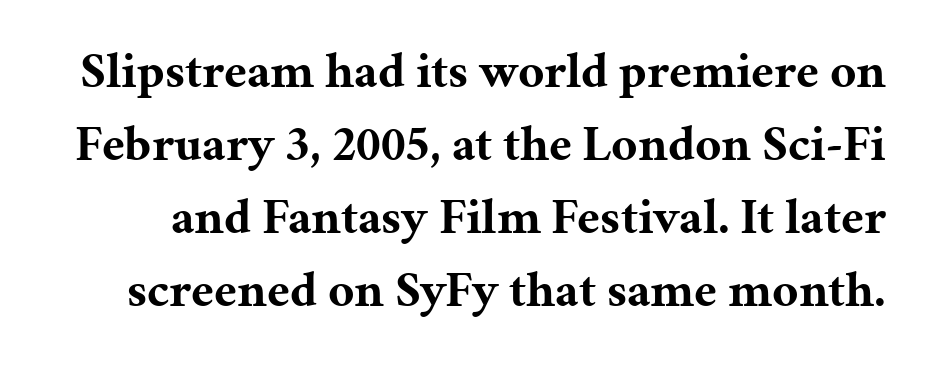
{"serif": "yes", "italic": "no", "bold": "yes", "weight": "bold", "width": "normal", "stroke_contrast": "medium", "x_height": "medium", "monospaced": "no", "underline": "no", "line_spacing": "normal", "line_spacing_ratio": 1.46, "letter_spacing": "normal", "letter_spacing_em": 0.0, "glyph_px": 50}
